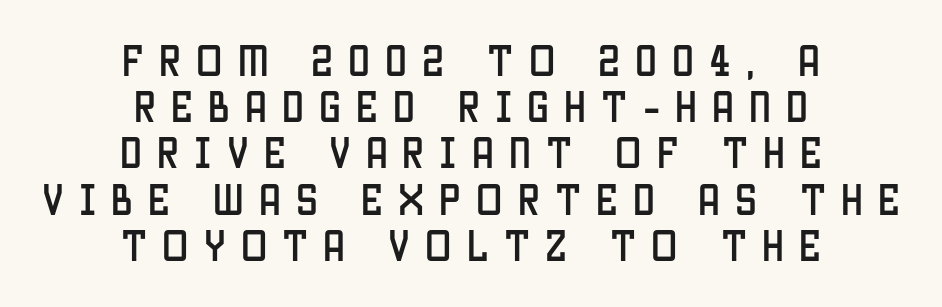
Posture: upright roman. Leading: standard. Check the space under the baseline: it is left empty. Each letter keeps its own natural width here, so spacing adapts to shape. Type style note: lacks serifs.
